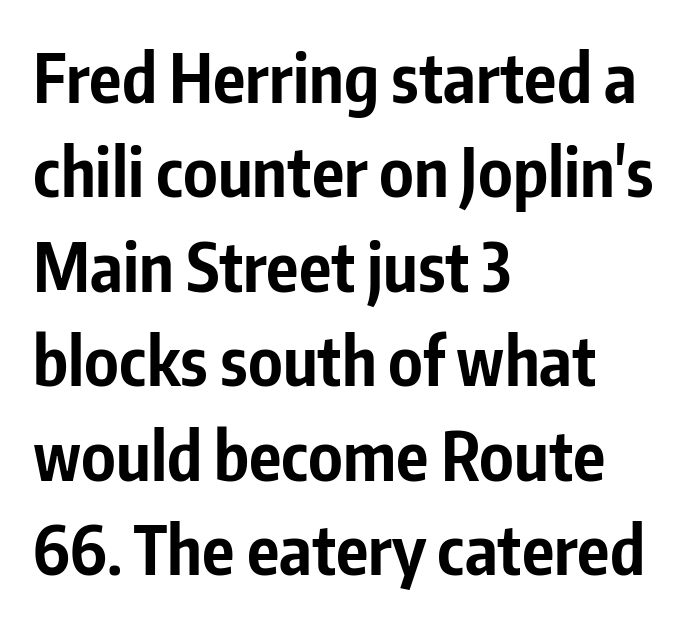
Q: Is the text bold? A: Yes.
Q: Is the text italic (slanted)? A: No, it is upright.
Q: Is the typeface a serif or a sans-serif typeface? A: Sans-serif.
Q: Is the text underlined? A: No.
Q: How is the paragraph aligned? A: Left-aligned.
Q: Is the spacing between letters normal or unusually wide? A: Normal.
Q: Is the spacing between lines tight, normal or loose? A: Normal.
Q: Width (condensed, normal, or wide)? A: Condensed.
Q: Stroke contrast? A: Low.
Q: x-height? A: Medium.
Q: Monospaced? A: No.
